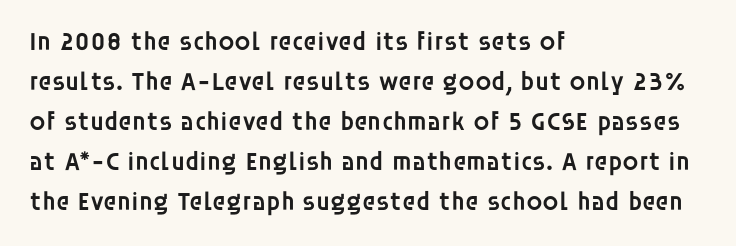
Leading matches the norm, producing a regular column. The passage is arranged the way most books set body copy — flush left. Anything drawn beneath the words? Only blank space. Typesetter's note: demi weight, one step under bold.
